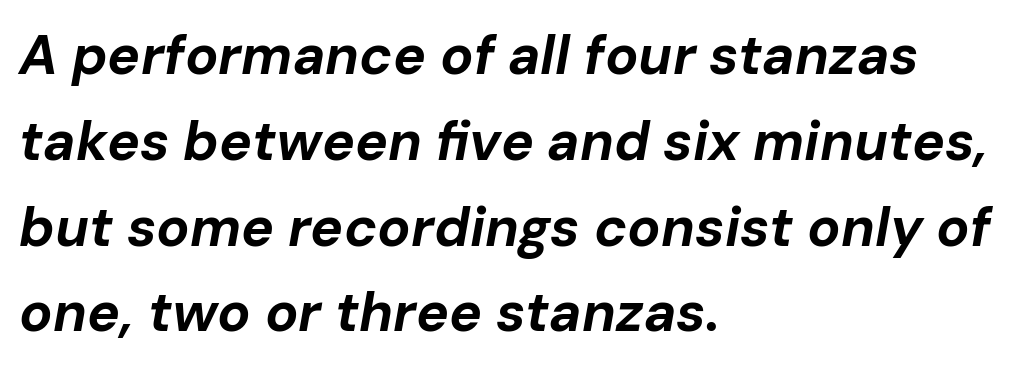
{"italic": "yes", "lean": "right", "slant_degrees": 10, "bold": "yes", "weight": "bold", "width": "normal", "stroke_contrast": "low", "x_height": "medium", "monospaced": "no", "underline": "no", "align": "left", "line_spacing": "normal", "line_spacing_ratio": 1.56, "letter_spacing": "normal", "letter_spacing_em": 0.0, "glyph_px": 55}
